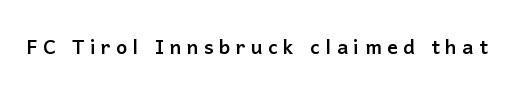
A clean baseline with only descenders dipping below it. Ascenders rise straight up at ninety degrees. The type is letterspaced generously, with wide tracking.
